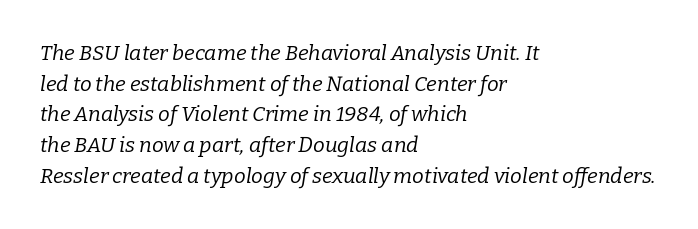
The image shows 21 px text type, italic (leaning right); set left-aligned, normal line spacing (1.46x), normal letter spacing, not underlined.
